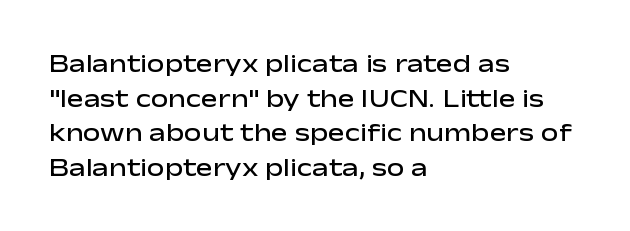
The image shows 25 px text type, upright; set left-aligned, normal line spacing (1.39x), normal letter spacing, not underlined.
